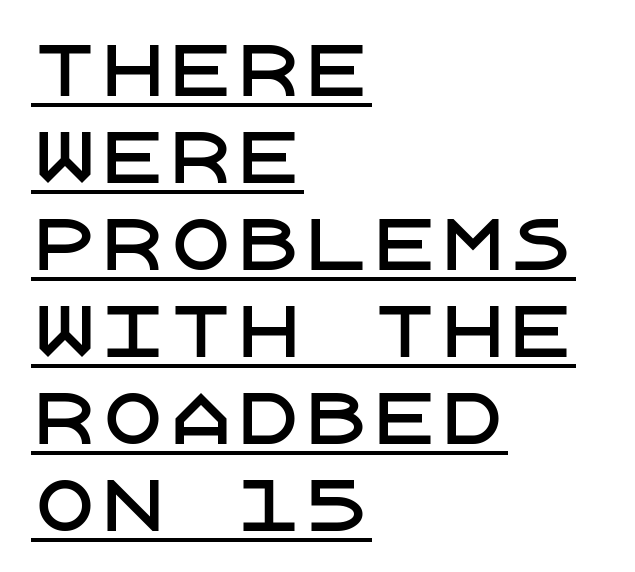
Students, observe: this is what conventionally led text looks like. Looks like someone drew a line under every word here. Which margin do the lines hug? The left one — the right edge is uneven. The passage shown is typeset with a sans-serif family. The specimen reads as upright at a glance.
